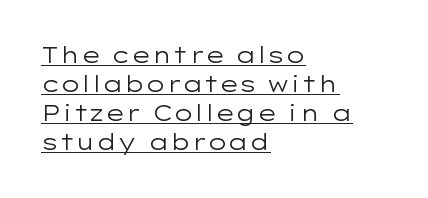
Line beginnings align vertically; line endings do not. Notice how the stems are strictly vertical — no italics here. A baseline rule has been typeset under these characters. This sample uses plain, unmodified letter spacing. The face looks like a standard text weight, possibly lighter. The designer left line spacing at the default.
